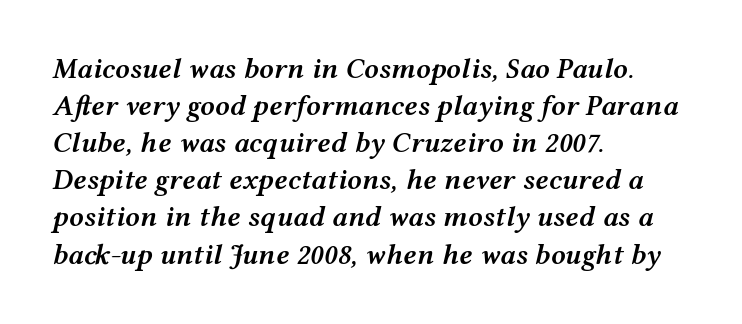
The image shows 29 px semibold, wide type, italic (leaning right); set left-aligned, normal line spacing (1.28x), normal letter spacing, not underlined; medium stroke contrast and a medium x-height.
